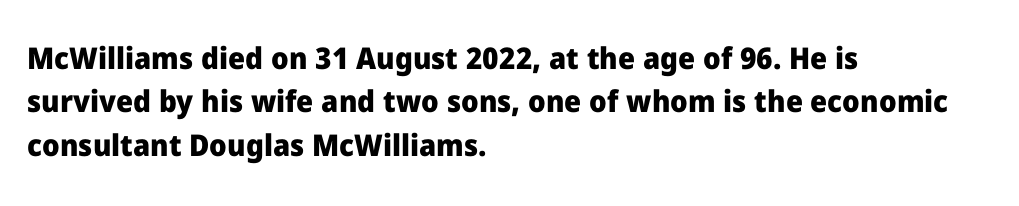
Q: Is the text bold? A: Yes.
Q: Is the text italic (slanted)? A: No, it is upright.
Q: Is the typeface a serif or a sans-serif typeface? A: Sans-serif.
Q: Is the text underlined? A: No.
Q: How is the paragraph aligned? A: Left-aligned.
Q: Is the spacing between letters normal or unusually wide? A: Normal.
Q: Is the spacing between lines tight, normal or loose? A: Normal.
Q: Width (condensed, normal, or wide)? A: Normal.
Q: Stroke contrast? A: Low.
Q: x-height? A: Medium.
Q: Monospaced? A: No.
